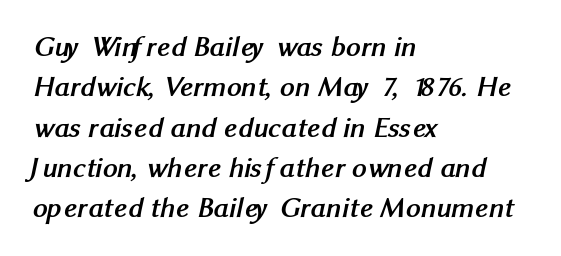
Stroke terminals: plain, sans-serif. A typesetter would call this proportional, since set widths differ per character. Weight: bold. Teacher's note: observe the even left margin — that is flush-left alignment.
